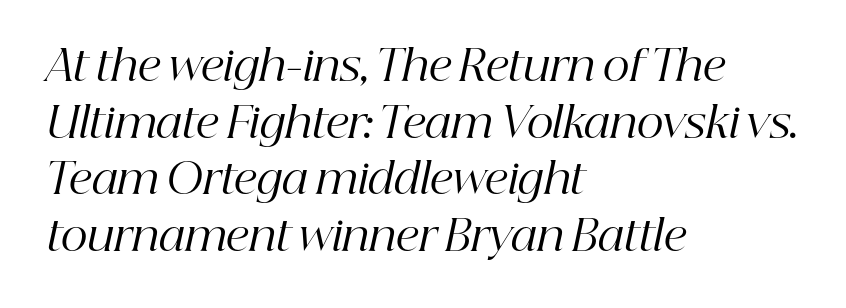
The image shows 42 px regular-weight serif type, italic (leaning right); set left-aligned, normal line spacing (1.35x), normal letter spacing, not underlined; high stroke contrast and a medium x-height.
